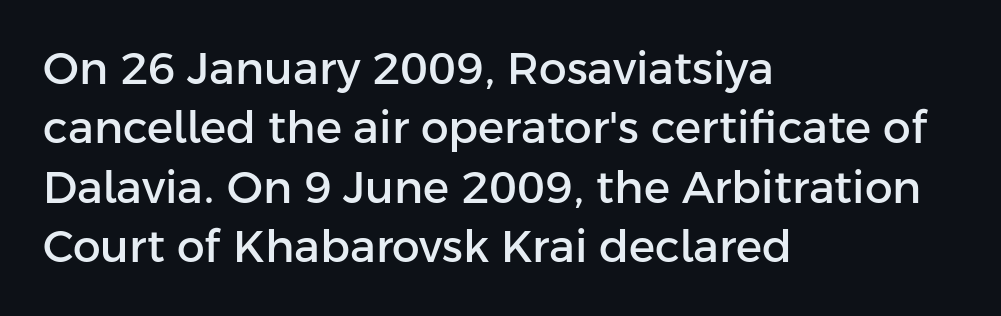
Default kerning and tracking; the words read as compact shapes. The characters display no serif detailing; their extremities are plain. Letters rest on an invisible, unmarked baseline. Line spacing here is normal.
